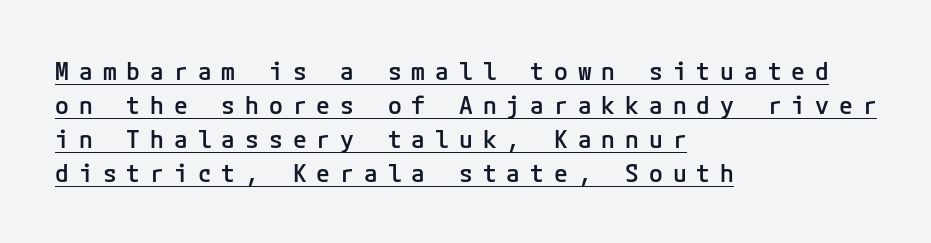
The image shows 25 px text type, upright; set left-aligned, normal line spacing (1.36x), unusually wide letter spacing (+0.4 em), underlined.
